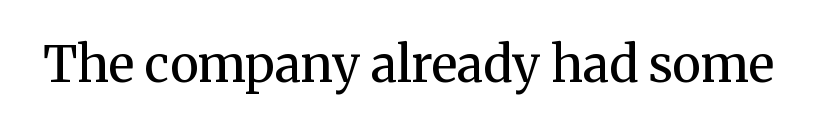
The image shows 50 px regular-weight serif type, upright; set normal letter spacing, not underlined; medium stroke contrast and a medium x-height.
